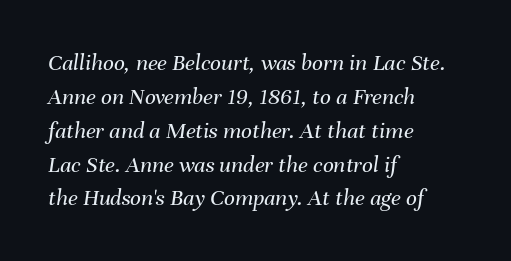
Is the letter spacing exaggerated? No — it looks like the ordinary default. The passage is arranged the way most books set body copy — flush left. The strokes carry an ordinary text weight at most. Normally led — the rows are evenly, conventionally spaced.
